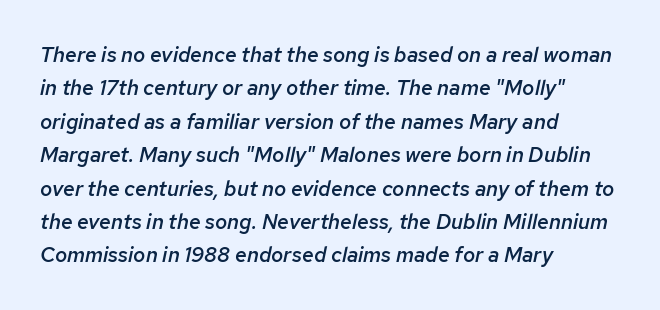
The image shows 21 px text type, italic (leaning right); set left-aligned, normal line spacing (1.59x), normal letter spacing, not underlined.
